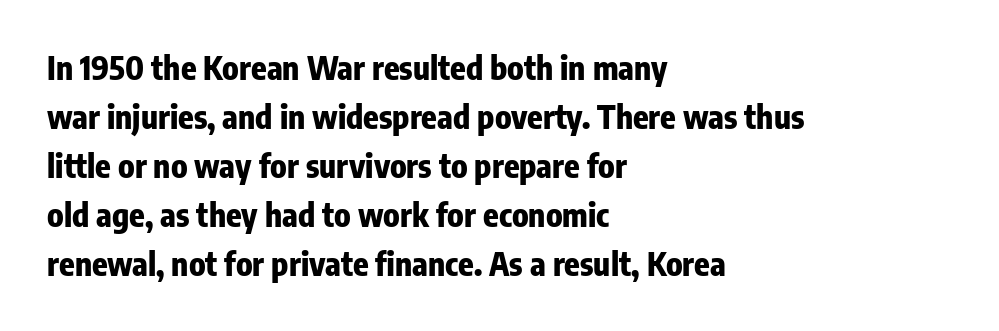
Q: Is the text bold? A: Yes.
Q: Is the text italic (slanted)? A: No, it is upright.
Q: Is the typeface a serif or a sans-serif typeface? A: Sans-serif.
Q: Is the text underlined? A: No.
Q: How is the paragraph aligned? A: Left-aligned.
Q: Is the spacing between letters normal or unusually wide? A: Normal.
Q: Is the spacing between lines tight, normal or loose? A: Normal.
Q: Width (condensed, normal, or wide)? A: Condensed.
Q: Stroke contrast? A: Low.
Q: x-height? A: Medium.
Q: Monospaced? A: No.
